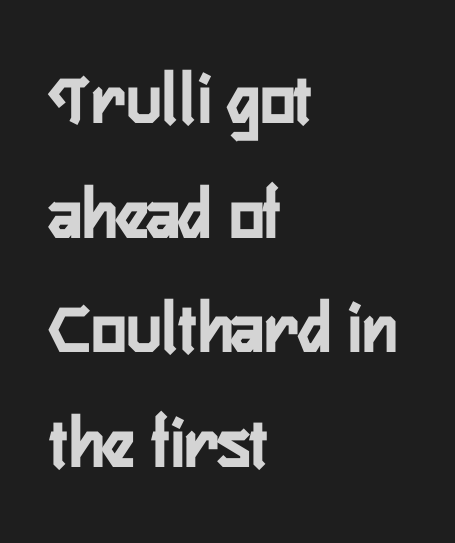
Q: Is the text bold? A: Yes.
Q: Is the text italic (slanted)? A: No, it is upright.
Q: Is the typeface a serif or a sans-serif typeface? A: Sans-serif.
Q: Is the text underlined? A: No.
Q: How is the paragraph aligned? A: Left-aligned.
Q: Is the spacing between letters normal or unusually wide? A: Normal.
Q: Is the spacing between lines tight, normal or loose? A: Normal.
Q: Width (condensed, normal, or wide)? A: Condensed.
Q: Stroke contrast? A: Low.
Q: x-height? A: Medium.
Q: Monospaced? A: No.
